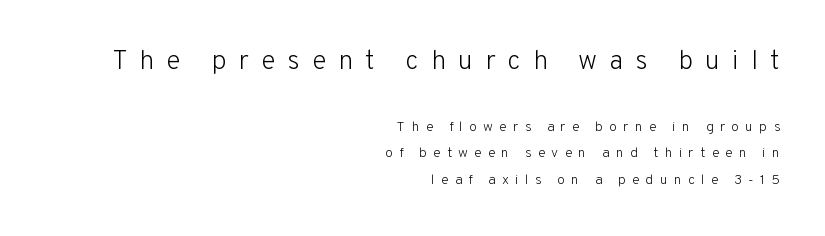
{"italic": "no", "bold": "no", "underline": "no", "align": "right", "line_spacing": "loose", "line_spacing_ratio": 1.9, "letter_spacing": "wide", "letter_spacing_em": 0.45, "larger_block": "first", "size_ratio": 1.93, "glyph_px": 27}
